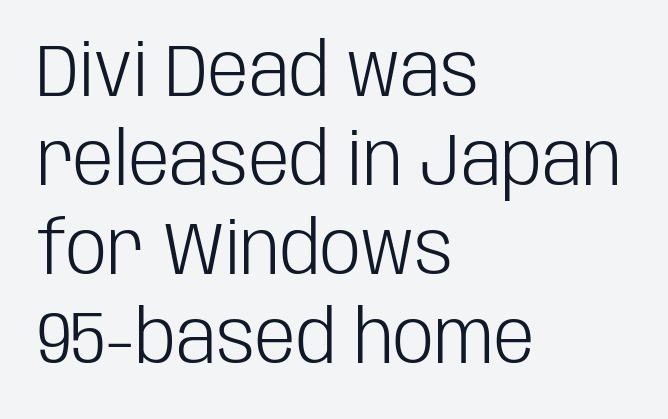
The image shows 73 px light, condensed sans-serif type, upright; set left-aligned, line spacing 1.22x, normal letter spacing, not underlined; low stroke contrast and a large x-height.
